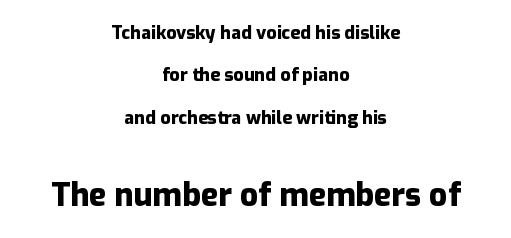
{"serif": "no", "italic": "no", "bold": "yes", "weight": "heavy", "width": "normal", "stroke_contrast": "low", "x_height": "medium", "monospaced": "no", "underline": "no", "align": "center", "line_spacing": "loose", "line_spacing_ratio": 2.36, "letter_spacing": "normal", "letter_spacing_em": 0.0, "larger_block": "second", "size_ratio": 1.78, "glyph_px": 32}
